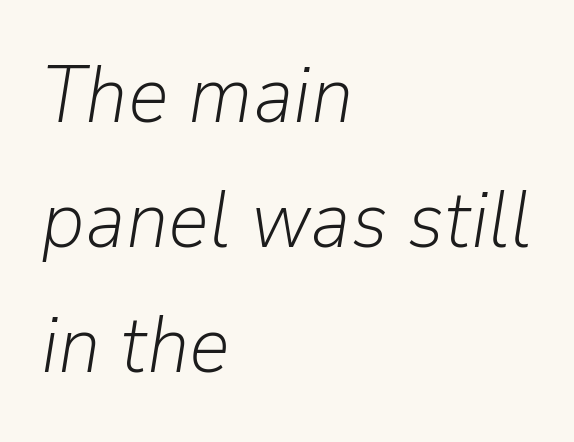
The image shows 80 px light type, italic (leaning right); set left-aligned, normal line spacing (1.56x), normal letter spacing, not underlined; low stroke contrast and a medium x-height.
